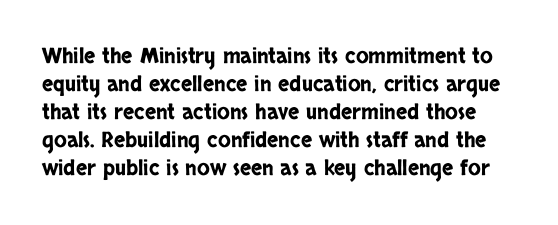
How are the letters spaced? Ordinarily, with no added tracking. The gap between lines stays unmarked. In terms of leading, this rendering sits right in the middle. Italic? Not at all — the glyphs are vertical.
